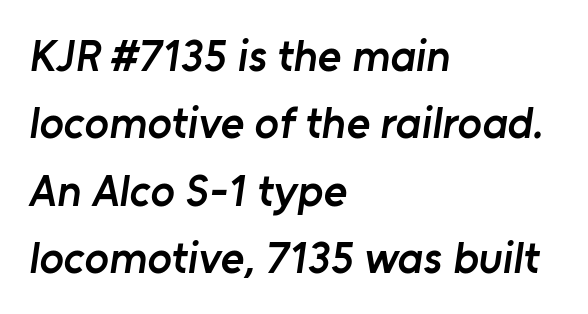
Q: Is the text bold? A: Semi-bold.
Q: Is the typeface a serif or a sans-serif typeface? A: Sans-serif.
Q: Is the text underlined? A: No.
Q: How is the paragraph aligned? A: Left-aligned.
Q: Is the spacing between letters normal or unusually wide? A: Normal.
Q: Is the spacing between lines tight, normal or loose? A: Normal.
Q: Width (condensed, normal, or wide)? A: Normal.
Q: Stroke contrast? A: Low.
Q: x-height? A: Medium.
Q: Monospaced? A: No.
